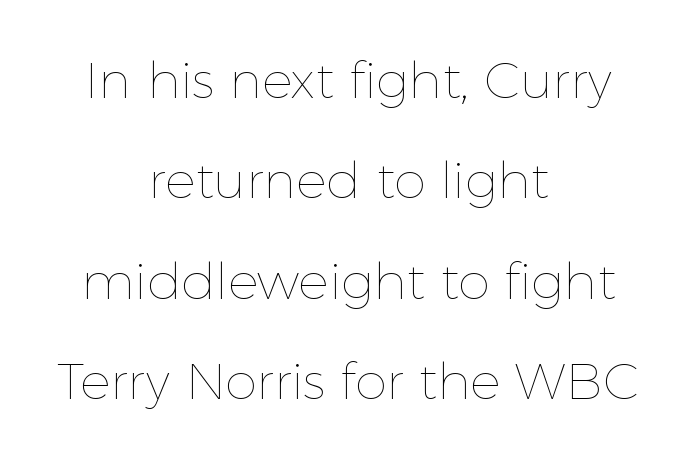
The image shows 51 px thin type, upright; set centered, loose line spacing (1.97x), normal letter spacing, not underlined; a medium x-height.
